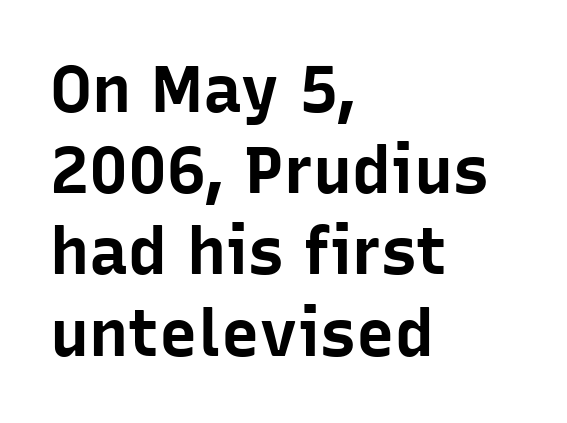
The image shows 65 px bold sans-serif type, upright; set left-aligned, normal line spacing (1.25x), normal letter spacing, not underlined; low stroke contrast and a medium x-height.
